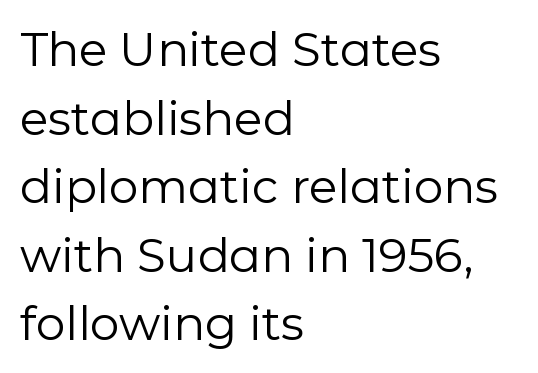
The image shows 47 px regular-weight sans-serif type, upright; set left-aligned, normal line spacing (1.46x), normal letter spacing, not underlined; low stroke contrast and a medium x-height.
